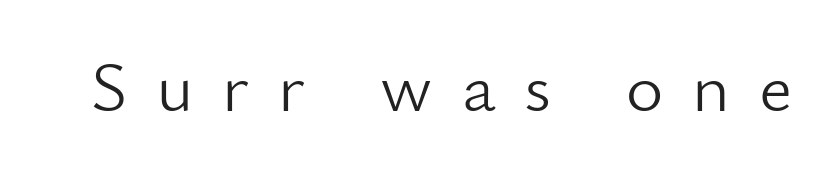
{"serif": "no", "italic": "no", "bold": "no", "weight": "light", "width": "normal", "stroke_contrast": "low", "x_height": "small", "monospaced": "no", "underline": "no", "letter_spacing": "wide", "letter_spacing_em": 0.4, "glyph_px": 72}
